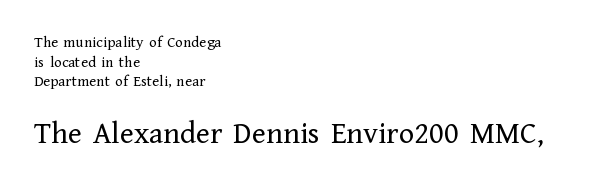
{"serif": "yes", "italic": "no", "bold": "no", "weight": "regular", "width": "normal", "stroke_contrast": "low", "x_height": "medium", "monospaced": "no", "underline": "no", "align": "left", "line_spacing_ratio": 1.22, "letter_spacing": "normal", "letter_spacing_em": 0.0, "larger_block": "second", "size_ratio": 2.0, "glyph_px": 32}
